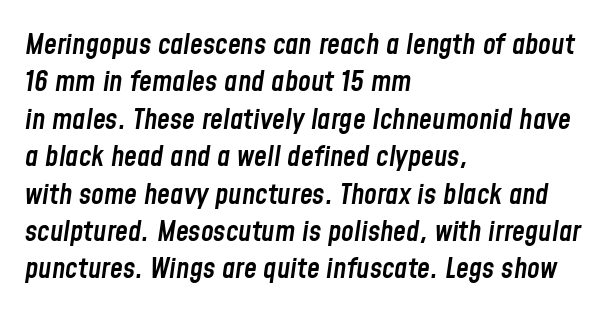
Q: Is the text bold? A: Semi-bold.
Q: Is the text italic (slanted)? A: Yes, it leans right by about 8 degrees.
Q: Is the text underlined? A: No.
Q: How is the paragraph aligned? A: Left-aligned.
Q: Is the spacing between letters normal or unusually wide? A: Normal.
Q: Is the spacing between lines tight, normal or loose? A: Normal.
Q: Width (condensed, normal, or wide)? A: Condensed.
Q: Stroke contrast? A: Low.
Q: x-height? A: Medium.
Q: Monospaced? A: No.
